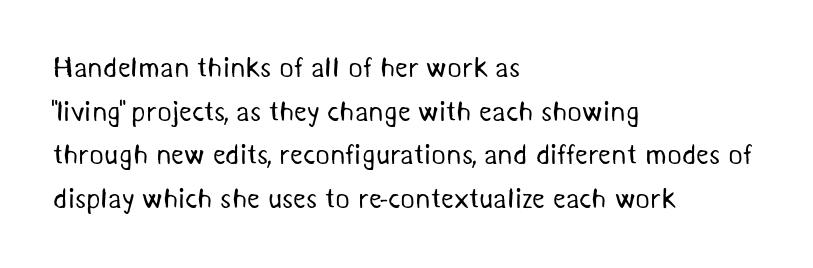
{"serif": "no", "bold": "no", "weight": "regular", "width": "normal", "stroke_contrast": "medium", "x_height": "medium", "monospaced": "no", "underline": "no", "align": "left", "line_spacing": "normal", "line_spacing_ratio": 1.56, "letter_spacing": "normal", "letter_spacing_em": 0.0, "glyph_px": 28}
